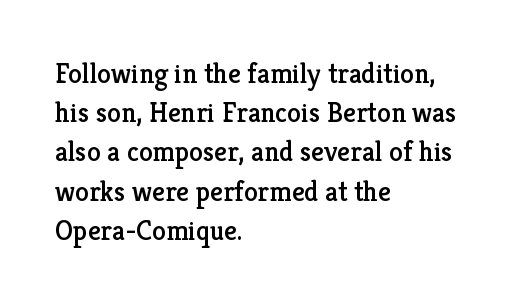
The image shows 28 px serif type, upright; set left-aligned, normal line spacing (1.4x), normal letter spacing, not underlined; low stroke contrast and a medium x-height.
